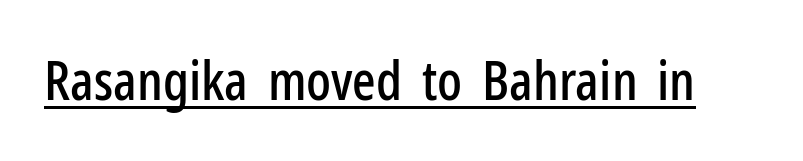
{"serif": "no", "italic": "no", "width": "condensed", "stroke_contrast": "low", "x_height": "medium", "monospaced": "no", "underline": "yes", "letter_spacing": "normal", "letter_spacing_em": 0.0, "glyph_px": 55}
